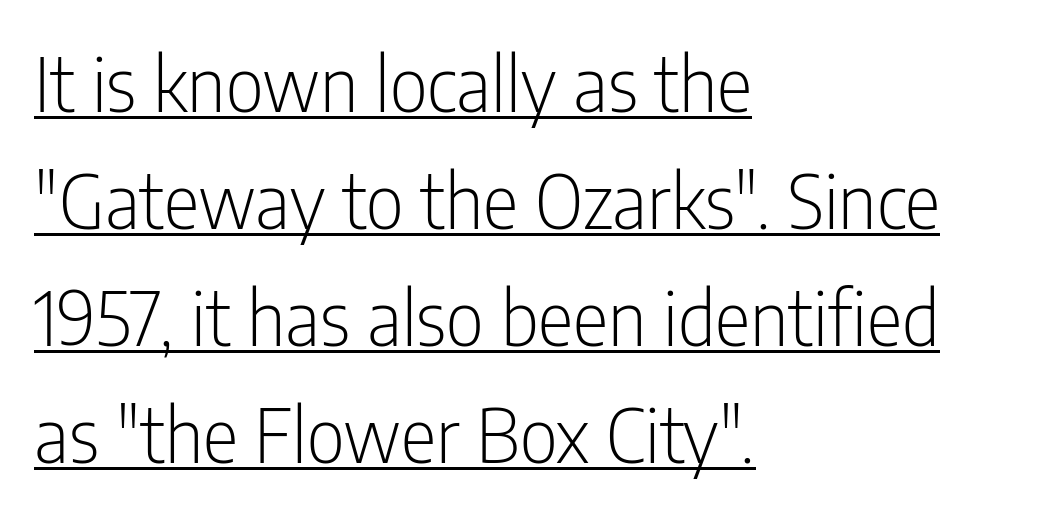
{"serif": "no", "italic": "no", "bold": "no", "weight": "light", "width": "condensed", "stroke_contrast": "low", "x_height": "medium", "monospaced": "no", "underline": "yes", "align": "left", "line_spacing": "normal", "line_spacing_ratio": 1.56, "letter_spacing": "normal", "letter_spacing_em": 0.0, "glyph_px": 75}
